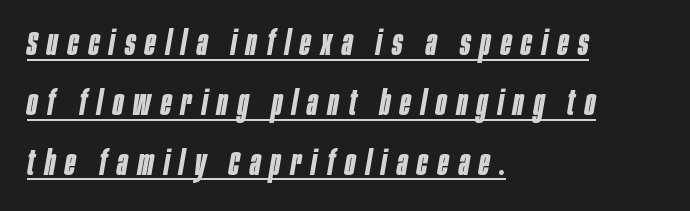
The image shows 34 px bold, condensed type, italic (leaning right); set left-aligned, line spacing 1.76x, unusually wide letter spacing (+0.3 em), underlined; low stroke contrast and a large x-height.
